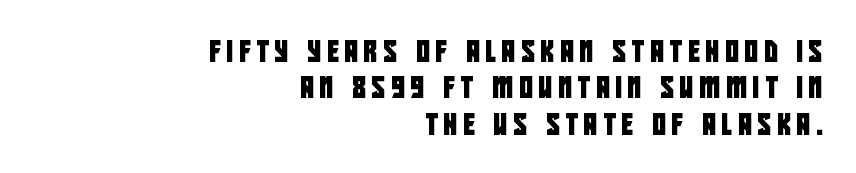
Typeset ragged left — the right edge is the straight one. Check the space under the baseline: it is left empty. This rendering widens character spacing well past its baseline value.
